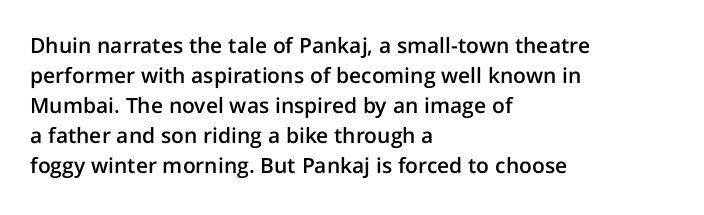
{"italic": "no", "bold": "semi", "underline": "no", "align": "left", "line_spacing": "normal", "line_spacing_ratio": 1.43, "letter_spacing": "normal", "letter_spacing_em": 0.0, "glyph_px": 21}
